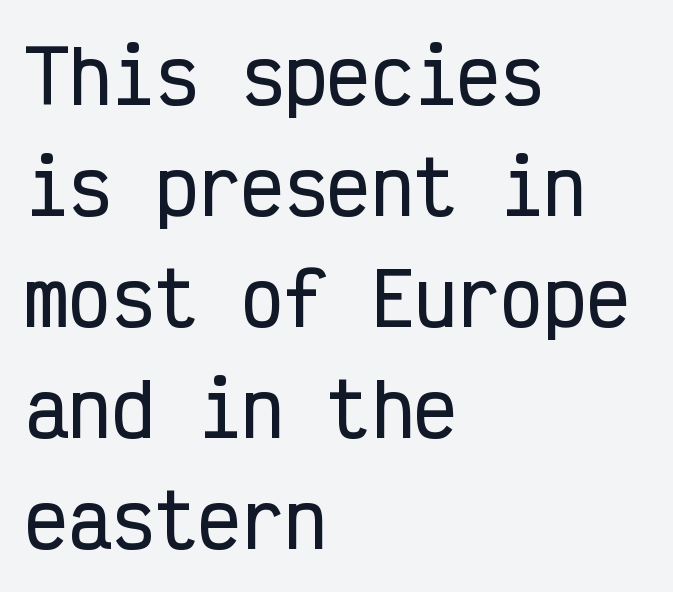
Regular leading. Here the designer chose a console-style face with uniform glyph widths. Anything drawn beneath the words? Only blank space. The rendering anchors every line to the left-hand side. The type sits square on the baseline with zero lean. Stroke terminals: plain, sans-serif.
